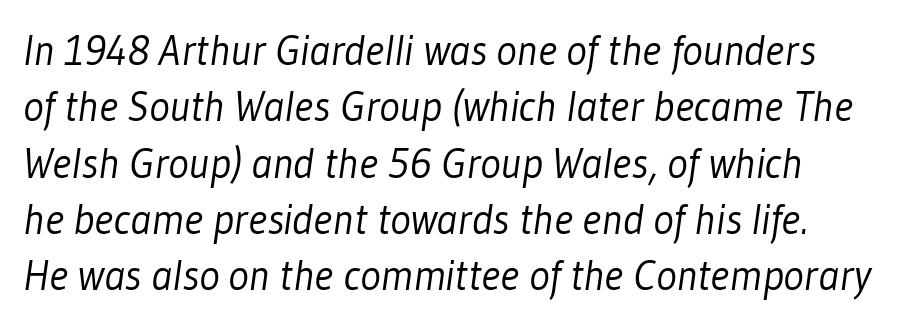
{"serif": "no", "bold": "no", "weight": "light", "width": "condensed", "stroke_contrast": "low", "x_height": "medium", "monospaced": "no", "underline": "no", "align": "left", "line_spacing": "normal", "line_spacing_ratio": 1.31, "letter_spacing": "normal", "letter_spacing_em": 0.0, "glyph_px": 43}
